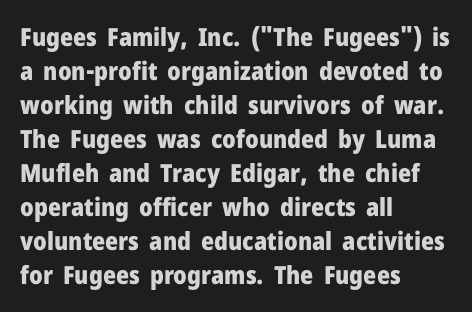
The image shows 25 px bold type, upright; set left-aligned, normal line spacing (1.36x), normal letter spacing, not underlined.
